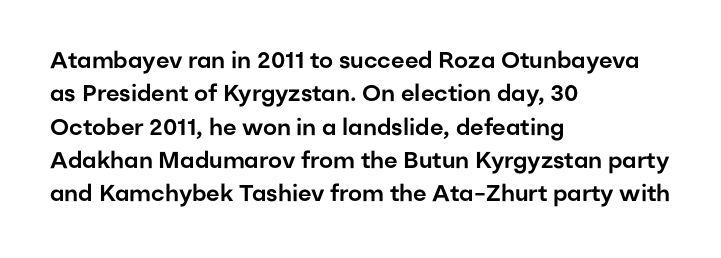
Q: Is the text italic (slanted)? A: No, it is upright.
Q: Is the text underlined? A: No.
Q: How is the paragraph aligned? A: Left-aligned.
Q: Is the spacing between letters normal or unusually wide? A: Normal.
Q: Is the spacing between lines tight, normal or loose? A: Normal.
